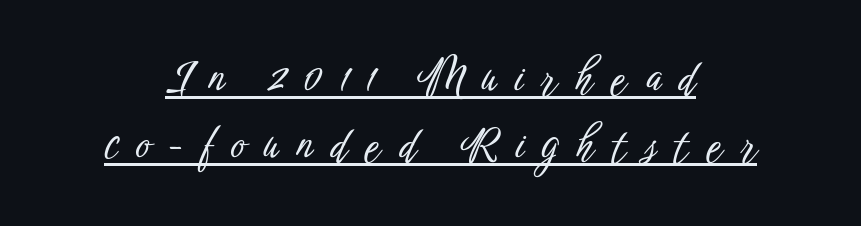
Leftover space on each line is divided equally before and after the words. Examine the stroke ends and you'll find no serifs. Each letter keeps its own natural width here, so spacing adapts to shape. Caption: lettering with a line underneath.
